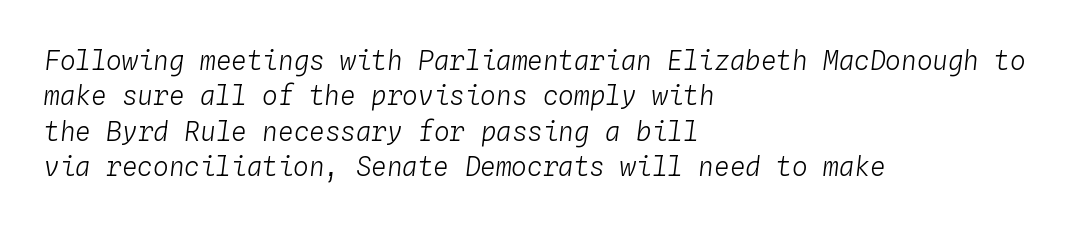
Q: Is the text bold? A: No.
Q: Is the text italic (slanted)? A: Yes, it leans right by about 4 degrees.
Q: Is the text underlined? A: No.
Q: How is the paragraph aligned? A: Left-aligned.
Q: Is the spacing between letters normal or unusually wide? A: Normal.
Q: Is the spacing between lines tight, normal or loose? A: Normal.
